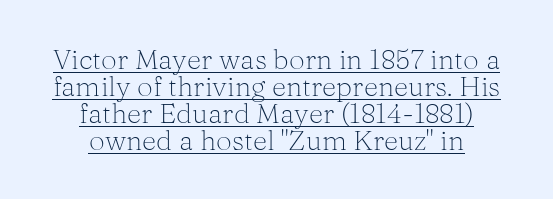
Letterform terminals end in serifs throughout the passage. The face used here is rendered with its standard letterfit. A centered setting, common on invitations and titles, is used for this passage. Looks like regular typesetting: each glyph gets only the width it needs. Underlining? Definitely there.
